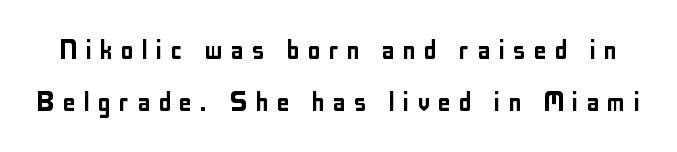
The image shows 32 px condensed sans-serif type, upright; set normal line spacing (1.63x), unusually wide letter spacing (+0.25 em), not underlined; low stroke contrast and a medium x-height.
